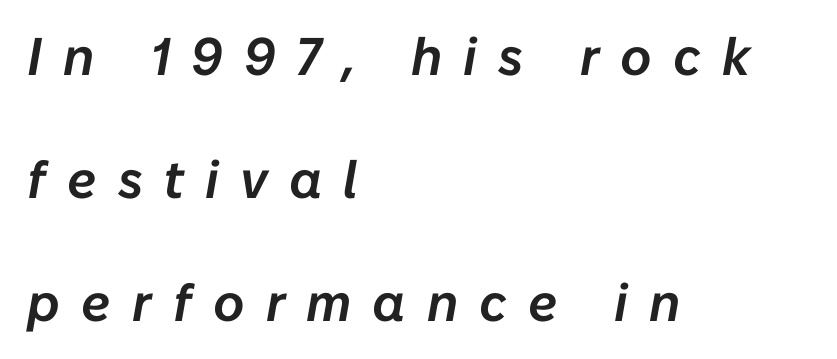
The image shows 53 px text type, italic (leaning right); set left-aligned, loose line spacing (2.32x), unusually wide letter spacing (+0.4 em), not underlined; low stroke contrast and a medium x-height.
